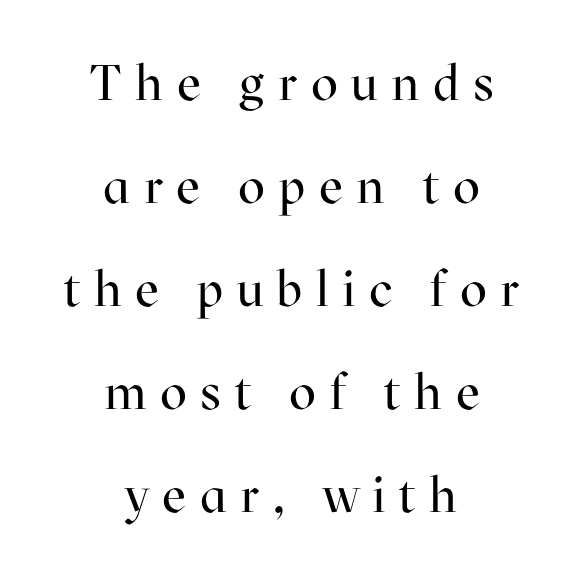
Q: Is the text bold? A: No.
Q: Is the text italic (slanted)? A: No, it is upright.
Q: Is the typeface a serif or a sans-serif typeface? A: Serif.
Q: Is the text underlined? A: No.
Q: How is the paragraph aligned? A: Centered.
Q: Is the spacing between letters normal or unusually wide? A: Unusually wide.
Q: Is the spacing between lines tight, normal or loose? A: Loose.
Q: Width (condensed, normal, or wide)? A: Normal.
Q: Stroke contrast? A: High.
Q: x-height? A: Medium.
Q: Monospaced? A: No.
